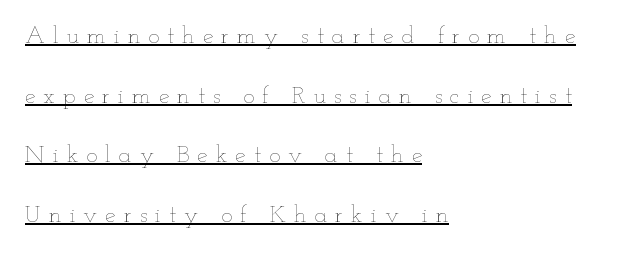
{"italic": "no", "bold": "no", "underline": "yes", "align": "left", "line_spacing": "loose", "line_spacing_ratio": 2.48, "letter_spacing": "wide", "letter_spacing_em": 0.33, "glyph_px": 24}
